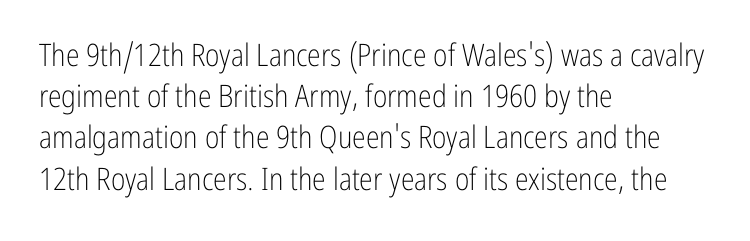
The image shows 31 px light, condensed sans-serif type, upright; set left-aligned, normal line spacing (1.33x), normal letter spacing, not underlined; low stroke contrast and a medium x-height.
